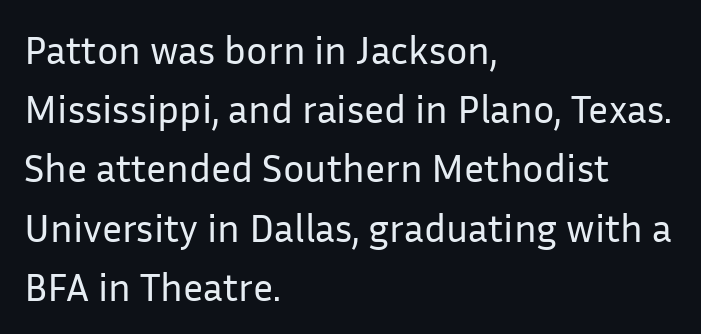
Q: Is the text bold? A: No.
Q: Is the text italic (slanted)? A: No, it is upright.
Q: Is the typeface a serif or a sans-serif typeface? A: Sans-serif.
Q: Is the text underlined? A: No.
Q: How is the paragraph aligned? A: Left-aligned.
Q: Is the spacing between letters normal or unusually wide? A: Normal.
Q: Is the spacing between lines tight, normal or loose? A: Normal.
Q: Width (condensed, normal, or wide)? A: Normal.
Q: Stroke contrast? A: Low.
Q: x-height? A: Medium.
Q: Monospaced? A: No.
